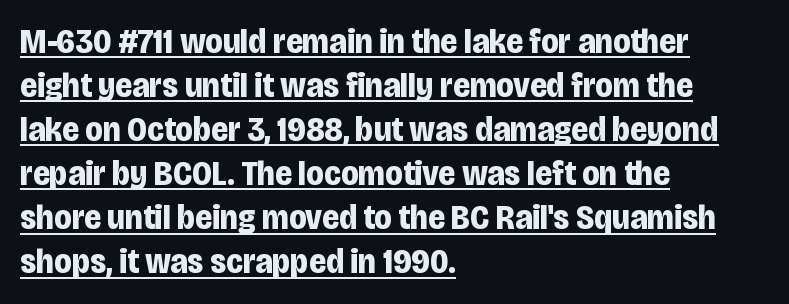
{"serif": "no", "italic": "no", "bold": "yes", "weight": "bold", "width": "condensed", "stroke_contrast": "low", "x_height": "large", "monospaced": "no", "underline": "yes", "align": "left", "line_spacing": "normal", "line_spacing_ratio": 1.26, "letter_spacing": "normal", "letter_spacing_em": 0.0, "glyph_px": 35}
